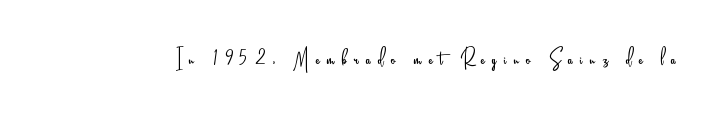
{"serif": "no", "bold": "no", "weight": "light", "width": "condensed", "stroke_contrast": "low", "x_height": "small", "monospaced": "no", "underline": "no", "letter_spacing": "wide", "letter_spacing_em": 0.26, "glyph_px": 28}
